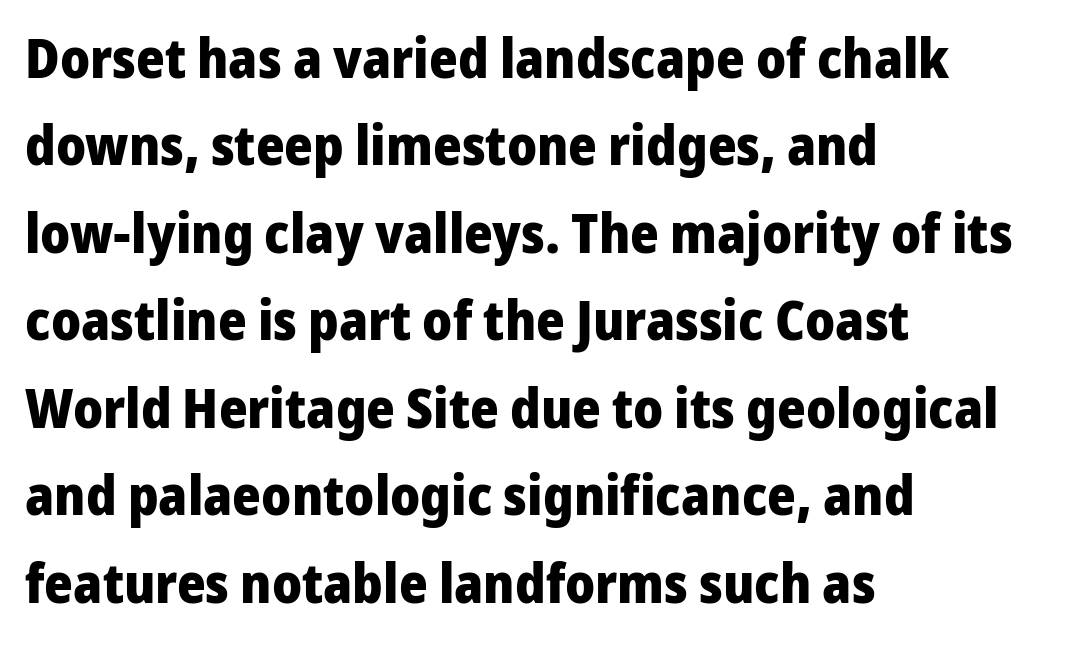
Think of a printed novel: that variable character pitch is what you see here. Summary of weight: heavy, a full bold. All the whitespace from short lines collects on the right. Each new line begins a customary step beneath the previous one.
